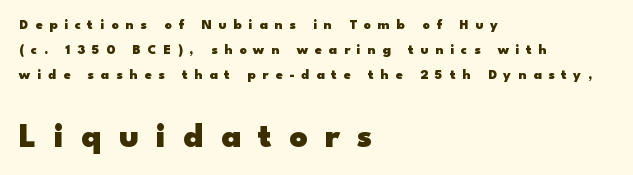
The image shows 35 px heavy, wide sans-serif type, upright; set left-aligned, line spacing 1.79x, unusually wide letter spacing (+0.49 em), not underlined; the second (bottom) block is 2.5x larger; low stroke contrast and a small x-height.
